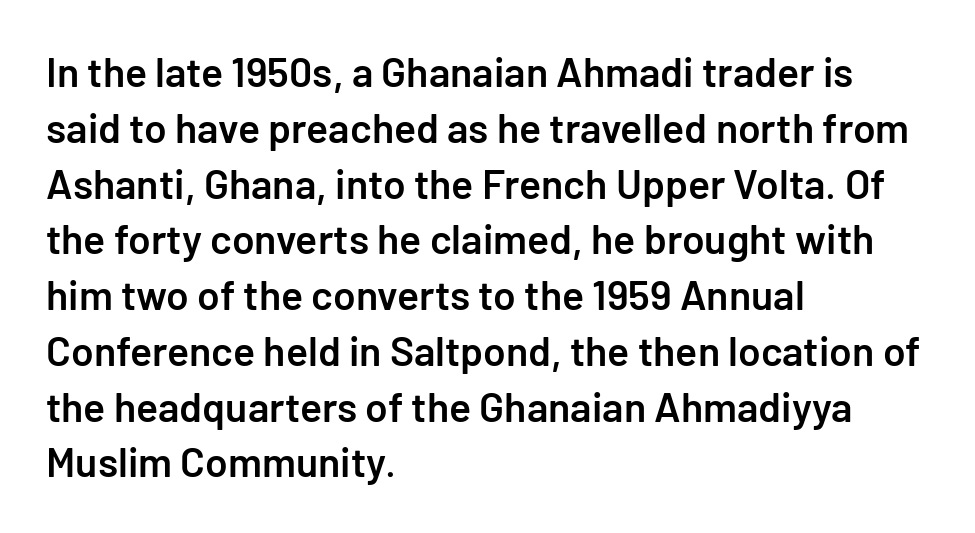
The tracking reads as untouched default to a designer's eye. The vertical gap from one line to the next is medium. The typeface chosen for these lines omits serifs. This sample is left-justified, so line endings fall wherever the words run out.
